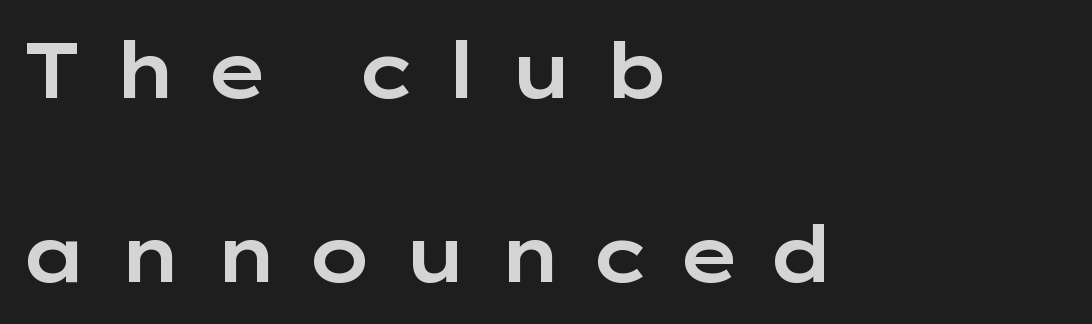
Q: Is the text italic (slanted)? A: No, it is upright.
Q: Is the typeface a serif or a sans-serif typeface? A: Sans-serif.
Q: Is the text underlined? A: No.
Q: How is the paragraph aligned? A: Left-aligned.
Q: Is the spacing between letters normal or unusually wide? A: Unusually wide.
Q: Is the spacing between lines tight, normal or loose? A: Loose.
Q: Width (condensed, normal, or wide)? A: Wide.
Q: Stroke contrast? A: Low.
Q: x-height? A: Medium.
Q: Monospaced? A: No.
